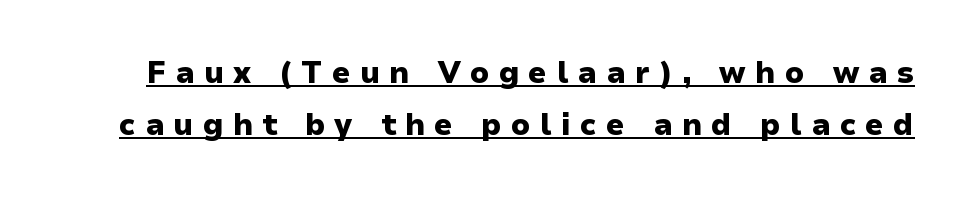
Q: Is the text bold? A: Yes.
Q: Is the text italic (slanted)? A: No, it is upright.
Q: Is the typeface a serif or a sans-serif typeface? A: Sans-serif.
Q: Is the text underlined? A: Yes.
Q: Is the spacing between letters normal or unusually wide? A: Unusually wide.
Q: Width (condensed, normal, or wide)? A: Normal.
Q: Stroke contrast? A: Low.
Q: x-height? A: Medium.
Q: Monospaced? A: No.
